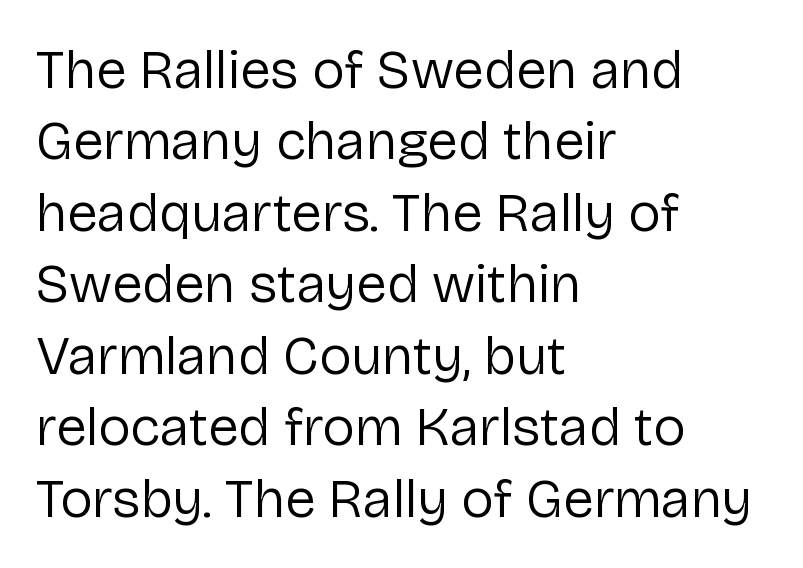
Compared with typical body copy, the letter spacing here is the same. The letters carry no serifs — their stems end cleanly without finishing strokes. Where is the straight margin? On the left. The specimen reads as upright at a glance. Character widths vary here, with narrow letters taking less room than wide ones.
